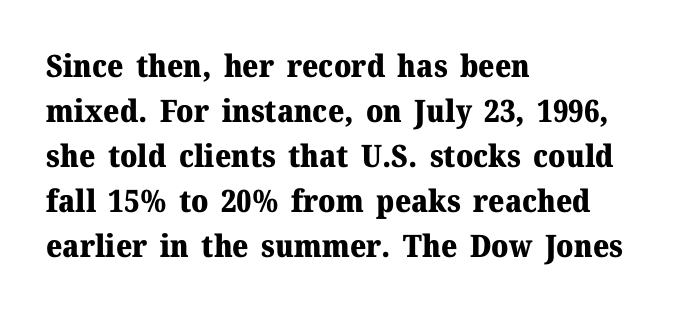
If you measured baseline to baseline, you'd find a middling distance. The characters display serif detailing at their extremities. Descenders are the only things crossing below the line. What weight is shown? A full bold with thick strokes. The horizontal fit of the characters is conventional and even. The letters stand straight up with perfectly vertical stems.
